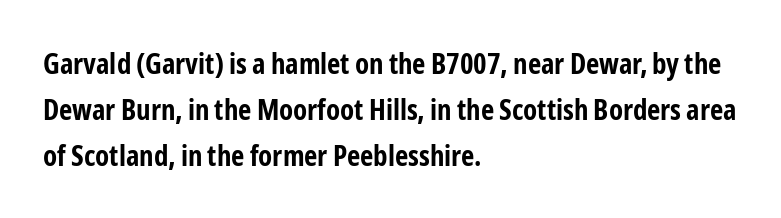
The image shows 29 px bold, condensed sans-serif type, upright; set left-aligned, normal line spacing (1.58x), normal letter spacing, not underlined; low stroke contrast and a medium x-height.
